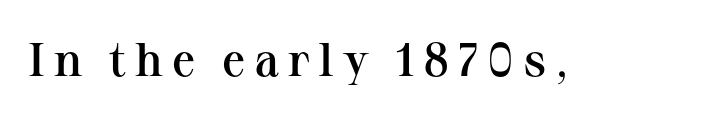
{"serif": "yes", "italic": "no", "bold": "semi", "weight": "semibold", "width": "normal", "stroke_contrast": "medium", "x_height": "medium", "monospaced": "no", "underline": "no", "glyph_px": 47}
